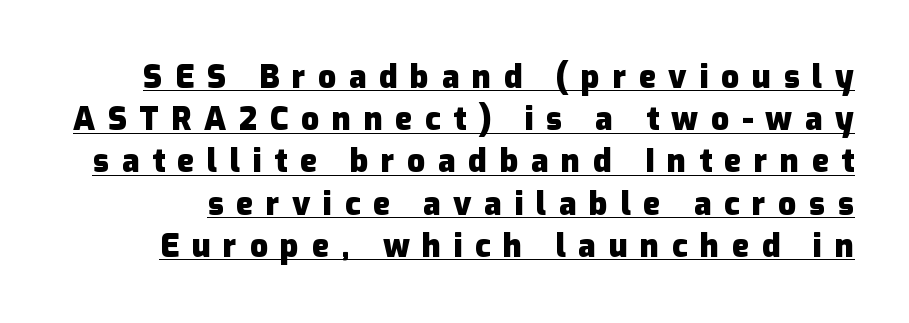
Q: Is the text bold? A: Yes.
Q: Is the text italic (slanted)? A: No, it is upright.
Q: Is the typeface a serif or a sans-serif typeface? A: Sans-serif.
Q: Is the text underlined? A: Yes.
Q: Is the spacing between letters normal or unusually wide? A: Unusually wide.
Q: Is the spacing between lines tight, normal or loose? A: Normal.
Q: Width (condensed, normal, or wide)? A: Normal.
Q: Stroke contrast? A: Low.
Q: x-height? A: Medium.
Q: Monospaced? A: No.
